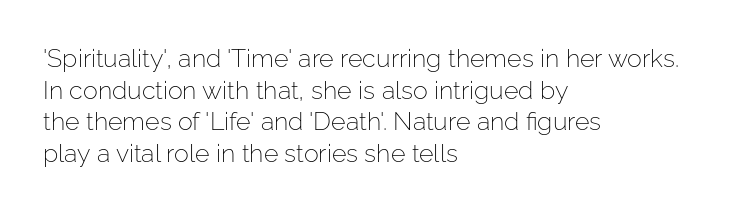
{"italic": "no", "bold": "no", "underline": "no", "align": "left", "line_spacing": "normal", "line_spacing_ratio": 1.27, "letter_spacing": "normal", "letter_spacing_em": 0.0, "glyph_px": 25}
